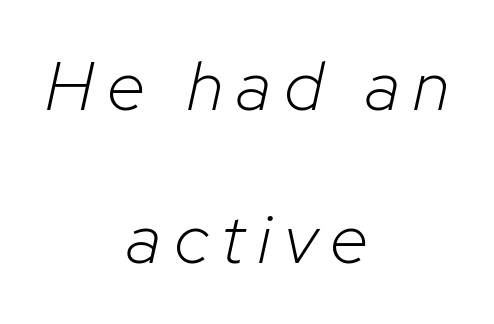
Q: Is the text bold? A: No.
Q: Is the text italic (slanted)? A: Yes, it leans right by about 12 degrees.
Q: Is the text underlined? A: No.
Q: How is the paragraph aligned? A: Centered.
Q: Is the spacing between lines tight, normal or loose? A: Loose.
Q: Width (condensed, normal, or wide)? A: Normal.
Q: Stroke contrast? A: Low.
Q: x-height? A: Medium.
Q: Monospaced? A: No.
